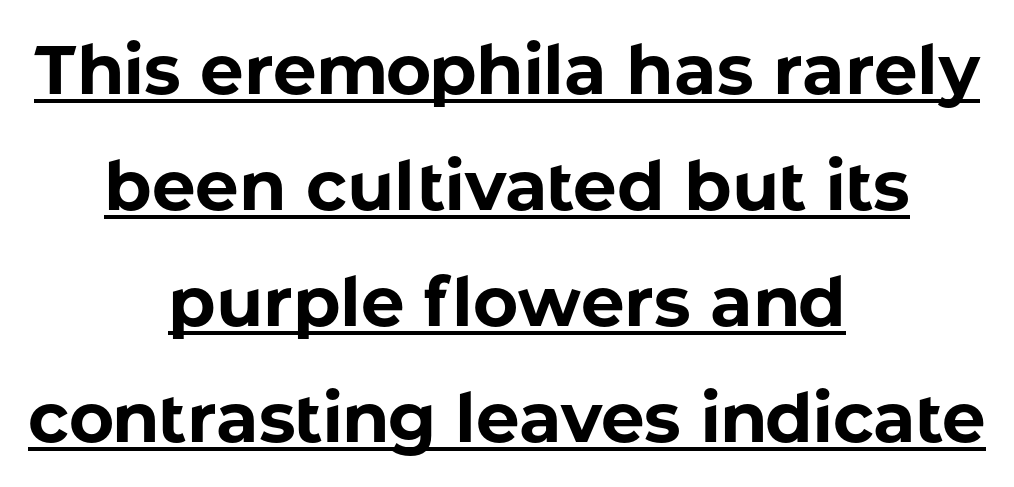
The image shows 69 px bold sans-serif type, upright; set centered, normal line spacing (1.68x), normal letter spacing, underlined; low stroke contrast and a medium x-height.
